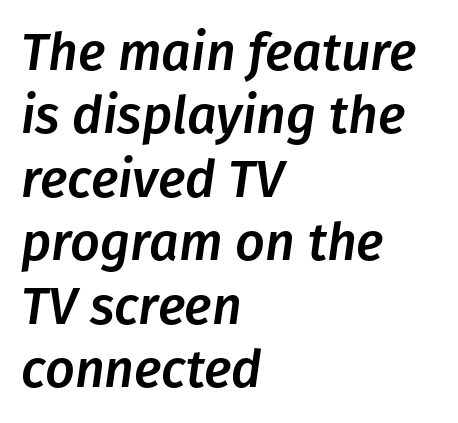
Q: Is the text italic (slanted)? A: Yes, it leans right by about 8 degrees.
Q: Is the text underlined? A: No.
Q: How is the paragraph aligned? A: Left-aligned.
Q: Is the spacing between letters normal or unusually wide? A: Normal.
Q: Width (condensed, normal, or wide)? A: Normal.
Q: Stroke contrast? A: Low.
Q: x-height? A: Medium.
Q: Monospaced? A: No.
